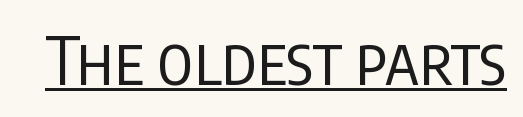
Q: Is the text bold? A: No.
Q: Is the text italic (slanted)? A: No, it is upright.
Q: Is the typeface a serif or a sans-serif typeface? A: Sans-serif.
Q: Is the text underlined? A: Yes.
Q: Is the spacing between letters normal or unusually wide? A: Normal.
Q: Width (condensed, normal, or wide)? A: Condensed.
Q: Stroke contrast? A: Low.
Q: x-height? A: Large.
Q: Monospaced? A: No.
